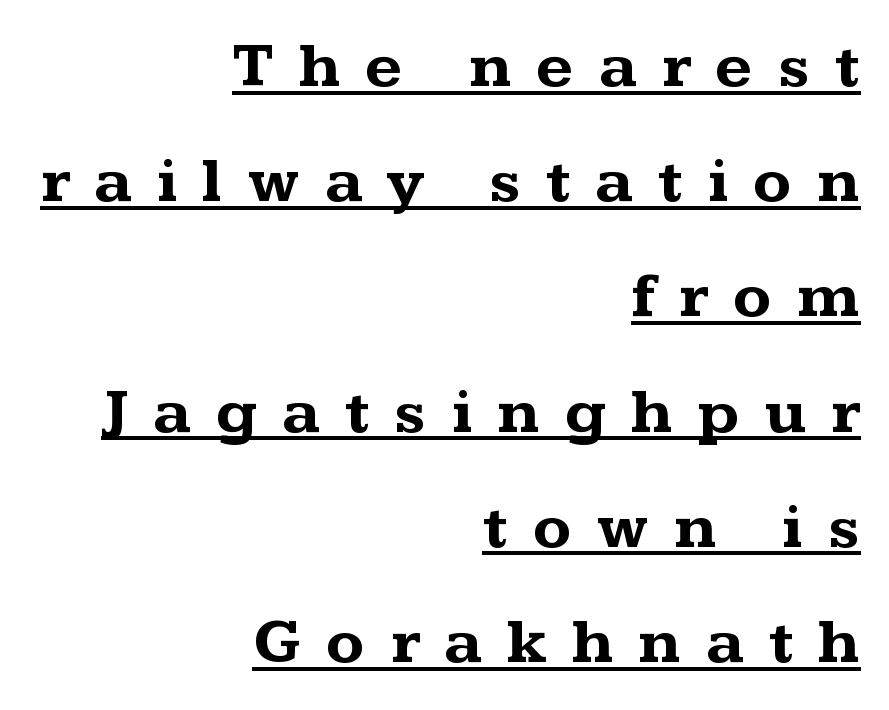
Q: Is the text bold? A: Yes.
Q: Is the text italic (slanted)? A: No, it is upright.
Q: Is the typeface a serif or a sans-serif typeface? A: Serif.
Q: Is the text underlined? A: Yes.
Q: How is the paragraph aligned? A: Right-aligned.
Q: Is the spacing between letters normal or unusually wide? A: Unusually wide.
Q: Width (condensed, normal, or wide)? A: Wide.
Q: Stroke contrast? A: Medium.
Q: x-height? A: Medium.
Q: Monospaced? A: No.
